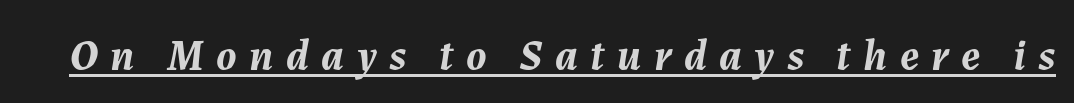
Here the designer chose a conventional face with non-uniform glyph widths. Does extra space separate the letters? Yes, quite a lot of it. The letters are slanted; this is an italic face. Caption: bold face, heavy strokes. Decoration check: the copy is underlined.
